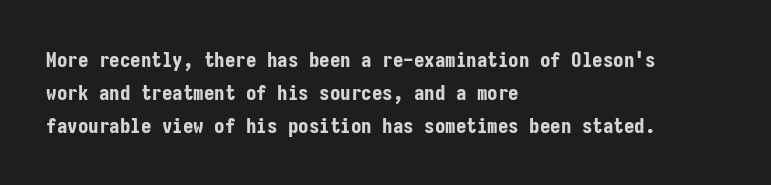
The sample has been set heavy, in full bold. Any mark beneath the type? The region is blank. The ragged edge is on the right, which tells us the setting is flush left. This sample uses plain, unmodified letter spacing. Posture: vertical. Does the leading feel generous? No, just average.
